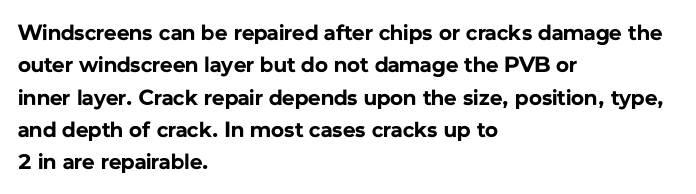
This block has exactly the height ordinary leading produces. A roman cut, with each character standing at attention. Typesetter's note: full bold, strokes at maximum text heaviness. The rendering anchors every line to the left-hand side.
